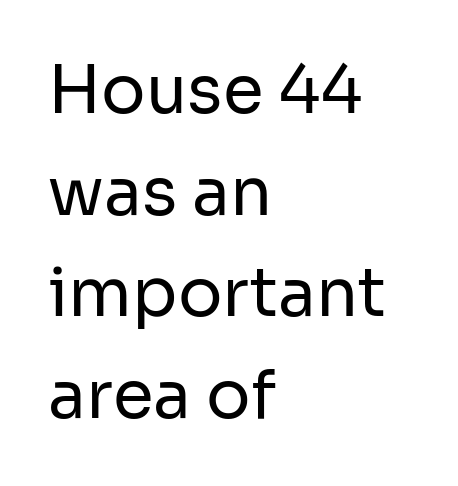
{"serif": "no", "italic": "no", "bold": "no", "weight": "regular", "width": "normal", "stroke_contrast": "low", "x_height": "medium", "monospaced": "no", "underline": "no", "align": "left", "line_spacing": "normal", "line_spacing_ratio": 1.54, "letter_spacing": "normal", "letter_spacing_em": 0.0, "glyph_px": 66}
